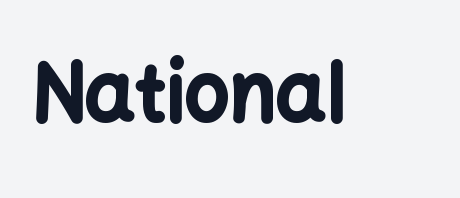
The type sits square on the baseline with zero lean. The letters advance in unequal steps, a hallmark of proportional type. A full-strength bold gives these letters their thick strokes. Serif or sans? Sans — the stroke terminals are bare. Look at the tracking — it's just the regular setting, nothing added. Each row of text sits above clean, open space.
